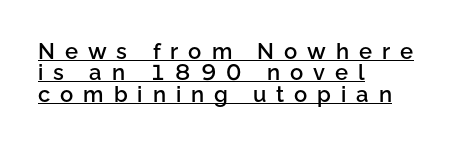
Spacing between characters has been opened up far beyond the box default. Each line of the rendering has a horizontal stroke beneath the glyphs. Rendered with straight, roman letterforms. Notice how the passage keeps a crisp vertical edge on the left only.
